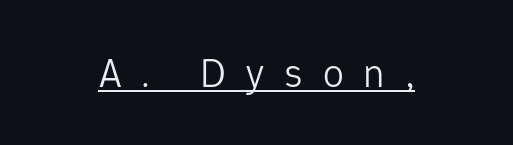
Q: Is the text bold? A: No.
Q: Is the text italic (slanted)? A: No, it is upright.
Q: Is the typeface a serif or a sans-serif typeface? A: Sans-serif.
Q: Is the text underlined? A: Yes.
Q: How is the paragraph aligned? A: Centered.
Q: Is the spacing between letters normal or unusually wide? A: Unusually wide.
Q: Width (condensed, normal, or wide)? A: Normal.
Q: Stroke contrast? A: Low.
Q: x-height? A: Medium.
Q: Monospaced? A: No.
